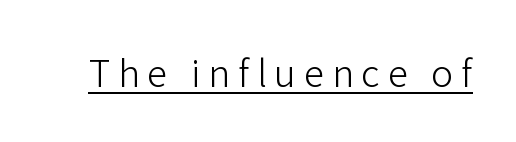
Is this a fixed-width face? No — the glyphs have proportional, varying widths. Has an underline been added? It has. The font's upright variant was chosen for this text. This is sans-serif lettering, the kind often seen on screens and signage.
